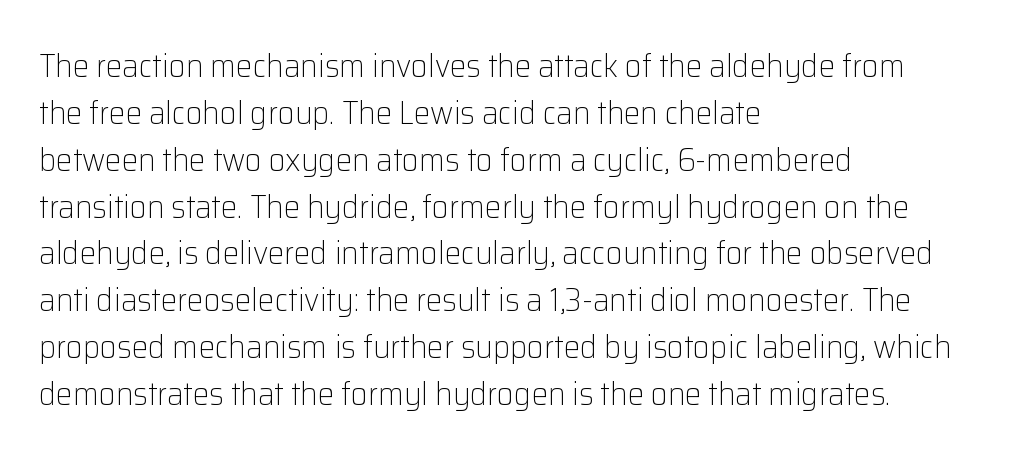
No extra ink here — the face is not bold. Font category for this specimen: sans-serif. Varying glyph widths throughout — classic text-font behaviour. The leading is moderate, giving the passage an even texture. Is the letter spacing exaggerated? No — it looks like the ordinary default.
